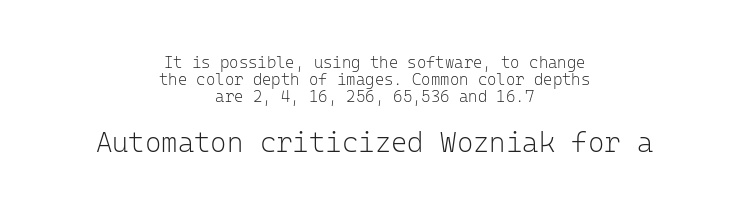
{"serif": "no", "italic": "no", "bold": "no", "weight": "light", "width": "normal", "stroke_contrast": "low", "x_height": "medium", "monospaced": "yes", "underline": "no", "align": "center", "line_spacing": "tight", "line_spacing_ratio": 1.05, "letter_spacing": "normal", "letter_spacing_em": 0.0, "larger_block": "second", "size_ratio": 1.75, "glyph_px": 28}
